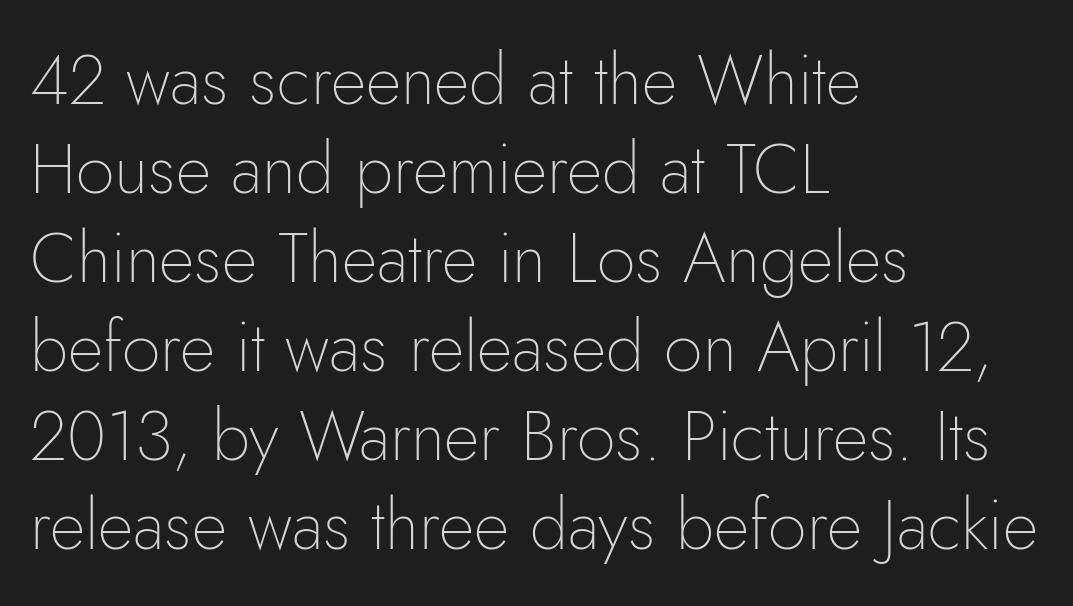
Short note: letters normally spaced. Where is the straight margin? On the left. Is the type heavy? It reads as light-to-regular instead. You can tell it's not italic because the verticals are truly vertical. The vertical gap from one line to the next is medium.
